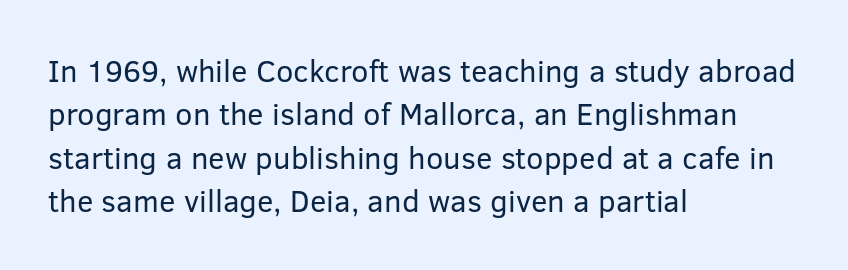
Honestly, the letter spacing is just normal — you wouldn't notice it. Font category for this specimen: sans-serif. A typesetter would call this proportional, since set widths differ per character. Plain, unruled lines of type. A normal amount of white space separates one row of letters from the next. Where is the straight margin? On the left.
